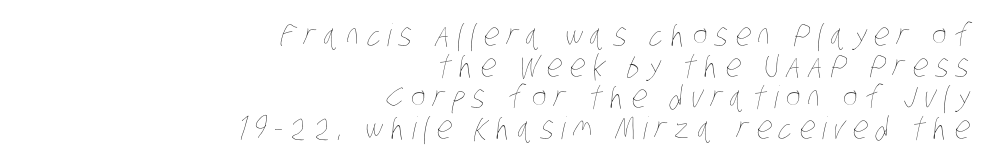
The image shows 31 px thin, condensed type; set right-aligned, tight line spacing (1.0x), unusually wide letter spacing (+0.24 em), not underlined; low stroke contrast and a large x-height.
